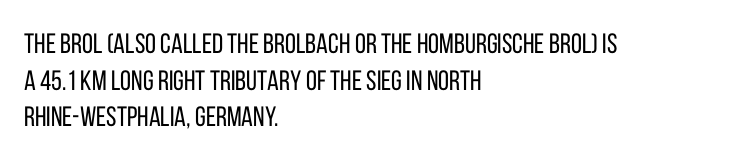
The image shows 28 px regular-weight, condensed sans-serif type, upright; set left-aligned, normal line spacing (1.31x), normal letter spacing, not underlined; low stroke contrast and a large x-height.
